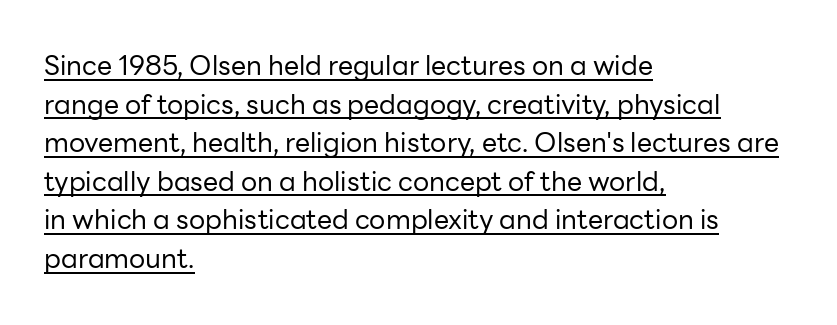
The image shows 27 px text type, upright; set left-aligned, normal line spacing (1.43x), normal letter spacing, underlined.
